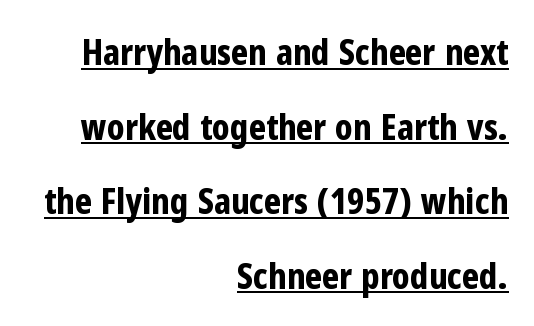
Q: Is the text bold? A: Yes.
Q: Is the text italic (slanted)? A: No, it is upright.
Q: Is the typeface a serif or a sans-serif typeface? A: Sans-serif.
Q: Is the text underlined? A: Yes.
Q: How is the paragraph aligned? A: Right-aligned.
Q: Is the spacing between letters normal or unusually wide? A: Normal.
Q: Is the spacing between lines tight, normal or loose? A: Loose.
Q: Width (condensed, normal, or wide)? A: Condensed.
Q: Stroke contrast? A: Low.
Q: x-height? A: Medium.
Q: Monospaced? A: No.
